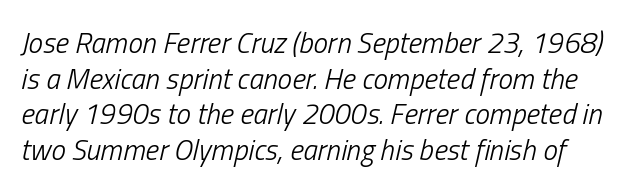
A typesetter would call this proportional, since set widths differ per character. Style check: oblique. Compared with typical body copy, the letter spacing here is the same. The strokes are not fattened; the text isn't bold. The words here are not underlined.
